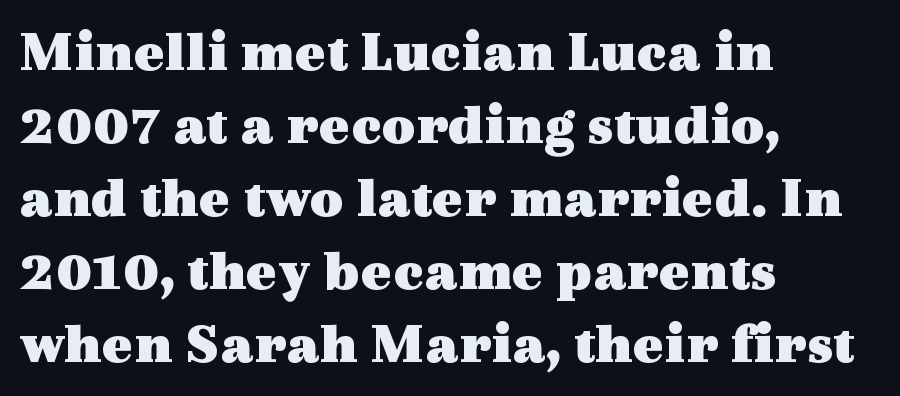
The image shows 58 px heavy, wide serif type, upright; set left-aligned, normal line spacing (1.26x), normal letter spacing, not underlined; a medium x-height.
